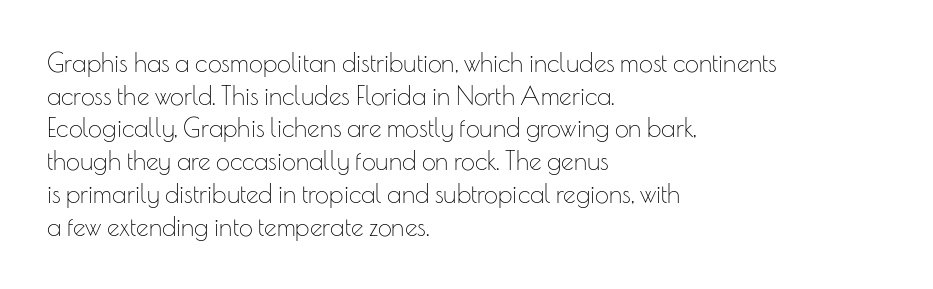
{"italic": "no", "bold": "no", "underline": "no", "align": "left", "line_spacing": "normal", "line_spacing_ratio": 1.31, "letter_spacing": "normal", "letter_spacing_em": 0.0, "glyph_px": 25}
